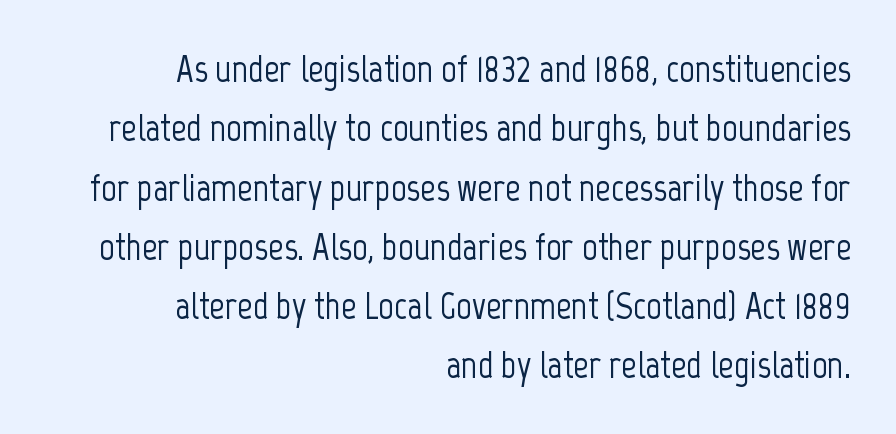
The image shows 38 px condensed sans-serif type, upright; set right-aligned, normal line spacing (1.56x), normal letter spacing, not underlined; low stroke contrast and a medium x-height.
